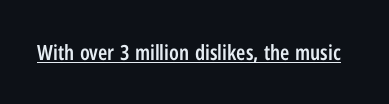
{"italic": "no", "bold": "semi", "underline": "yes", "letter_spacing": "normal", "letter_spacing_em": 0.0, "glyph_px": 21}
